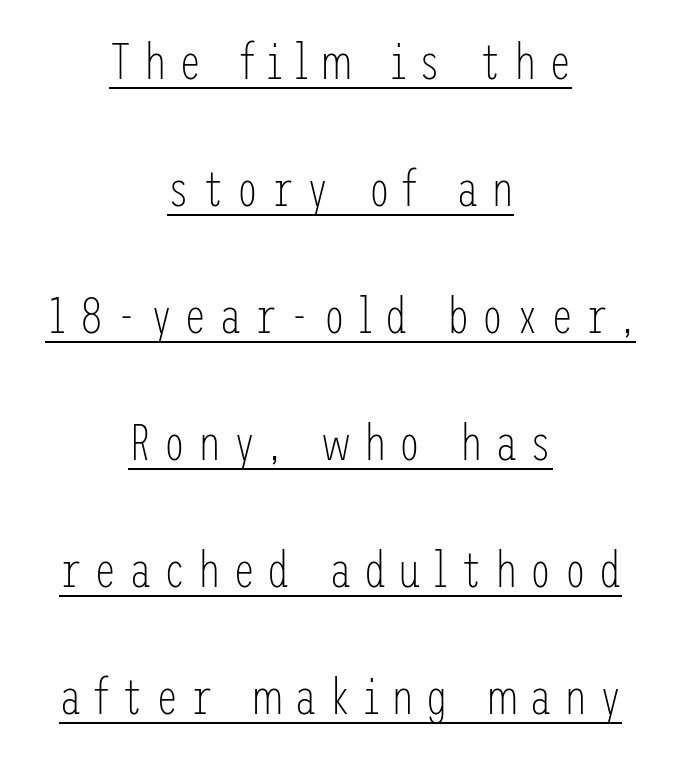
The image shows 51 px light, condensed sans-serif type, upright; set centered, loose line spacing (2.49x), unusually wide letter spacing (+0.23 em), underlined; low stroke contrast and a medium x-height.
